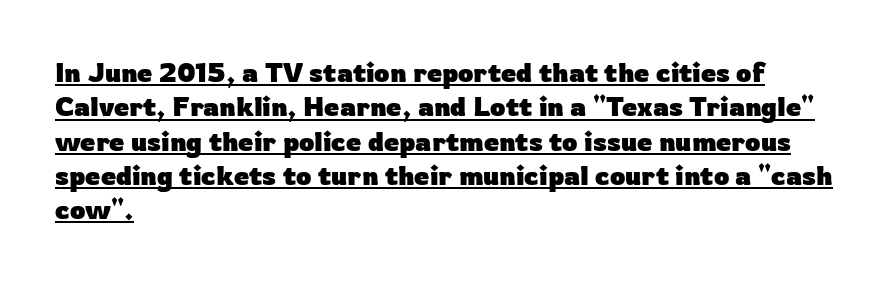
Words appear dense and cohesive because spacing is normal. Leading: standard. The typesetting leans heavy: a genuine bold. The typesetter has applied underlining to the passage shown. Italic: no, the glyphs are upright roman. Caption: multi-line text, flush left, ragged right.
